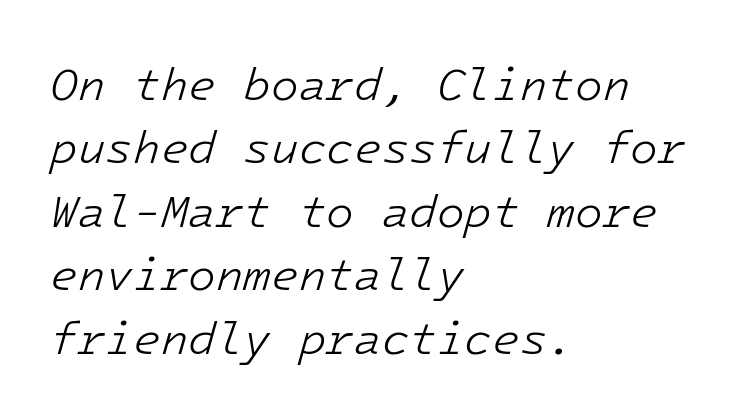
These glyphs show unthickened strokes, regular width or finer. A classic flush-left, rag-right setting is used for this passage. What's the leading like? Ordinary, nothing unusual. The glyphs are unaccompanied by any horizontal stroke below them.
